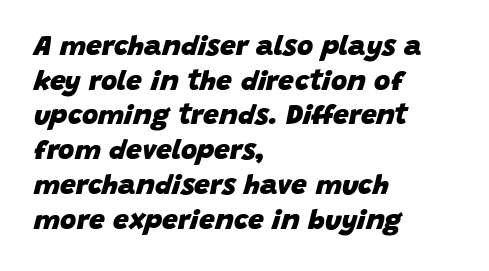
These lines are set flush left with a ragged right edge. Italic? Definitely — the glyphs are oblique. The passage shown has conventional tracking throughout. Typographic density is high because the face is bold.
